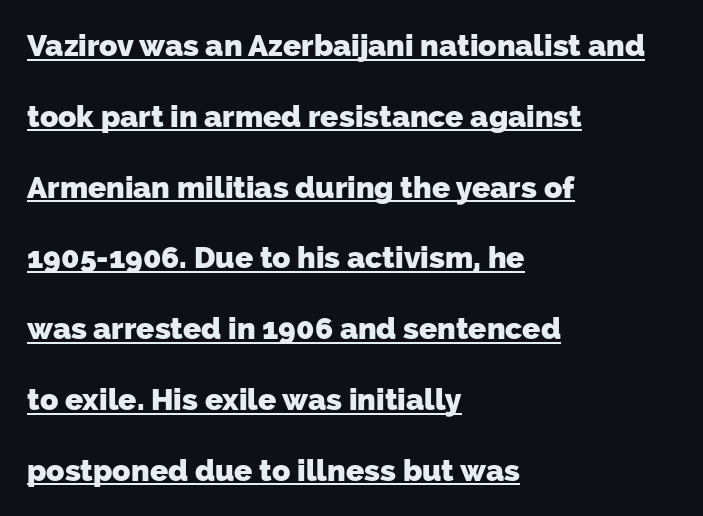
Q: Is the text bold? A: Yes.
Q: Is the typeface a serif or a sans-serif typeface? A: Sans-serif.
Q: Is the text underlined? A: Yes.
Q: How is the paragraph aligned? A: Left-aligned.
Q: Is the spacing between letters normal or unusually wide? A: Normal.
Q: Is the spacing between lines tight, normal or loose? A: Loose.
Q: Width (condensed, normal, or wide)? A: Normal.
Q: Stroke contrast? A: Low.
Q: x-height? A: Medium.
Q: Monospaced? A: No.
